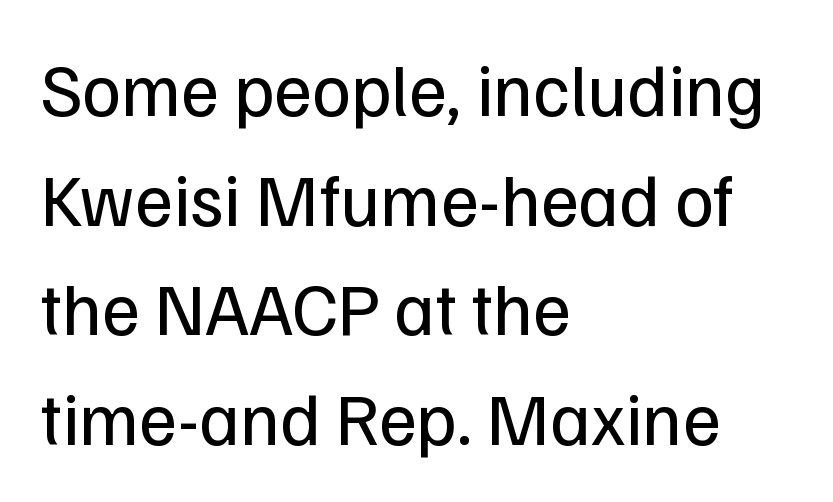
{"serif": "no", "italic": "no", "bold": "no", "weight": "regular", "width": "normal", "stroke_contrast": "low", "x_height": "medium", "monospaced": "no", "underline": "no", "align": "left", "line_spacing": "normal", "line_spacing_ratio": 1.48, "letter_spacing": "normal", "letter_spacing_em": 0.0, "glyph_px": 74}
